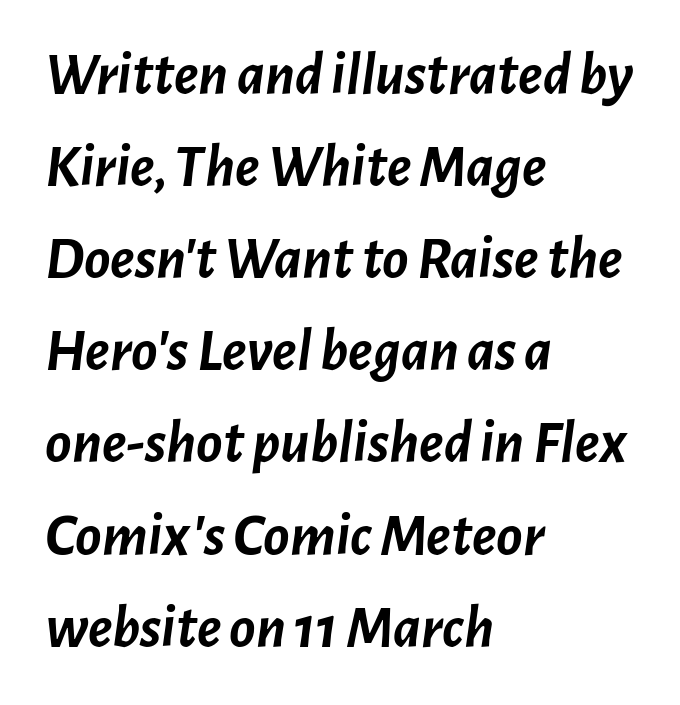
Underlining? Definitely not there. Nothing unusual about the tracking: characters are spaced as the font intends. This sample has the flowing, uneven cadence of proportional lettering. The line-height multiplier appears to be the usual default. Emphasis by weight is at full strength: bold. The lettering tilts uniformly, giving the passage an italic look.
